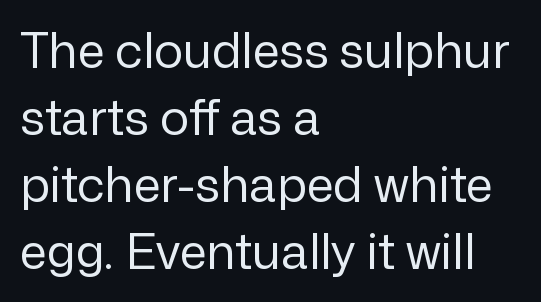
These lines are rendered in a variable-pitch font. The rows are spaced the way most documents space them. Is the letter spacing exaggerated? No — it looks like the ordinary default. The font is comparable to plain body text, perhaps lighter.
